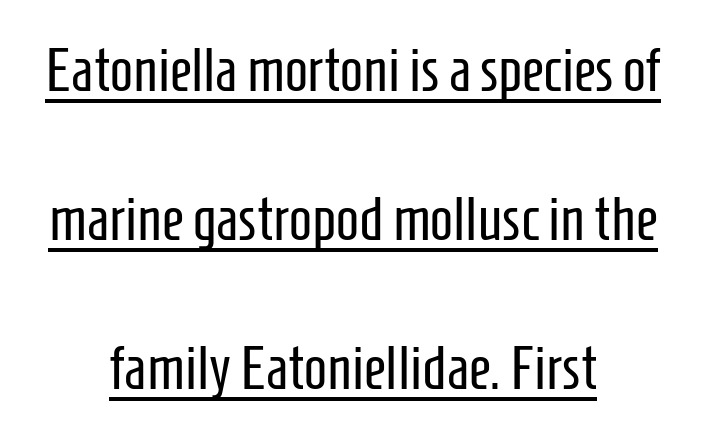
{"serif": "no", "italic": "no", "bold": "no", "weight": "regular", "width": "condensed", "stroke_contrast": "low", "x_height": "medium", "monospaced": "no", "underline": "yes", "align": "center", "line_spacing": "loose", "line_spacing_ratio": 2.44, "letter_spacing": "normal", "letter_spacing_em": 0.0, "glyph_px": 61}
